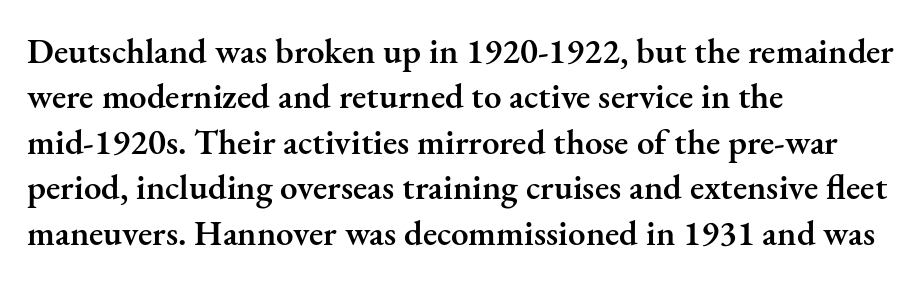
The image shows 35 px semibold serif type, upright; set left-aligned, normal line spacing (1.3x), normal letter spacing, not underlined; medium stroke contrast and a small x-height.
